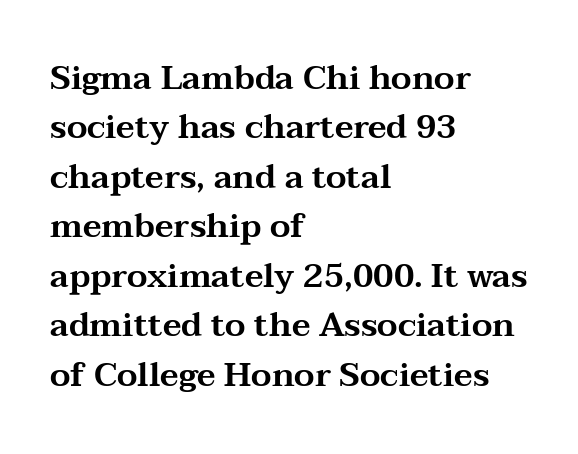
{"serif": "yes", "italic": "no", "width": "wide", "stroke_contrast": "medium", "x_height": "medium", "monospaced": "no", "underline": "no", "align": "left", "line_spacing": "normal", "line_spacing_ratio": 1.5, "letter_spacing": "normal", "letter_spacing_em": 0.0, "glyph_px": 33}
